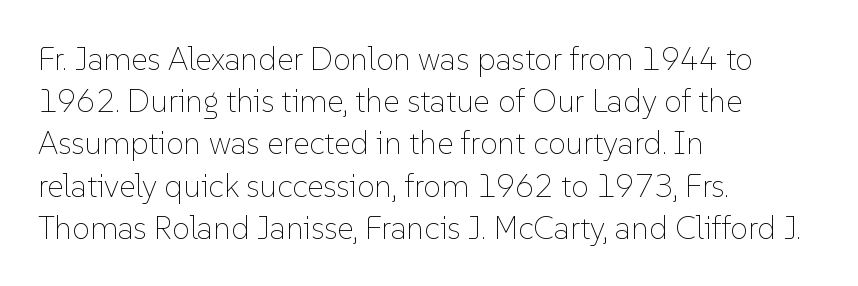
The image shows 32 px thin type, upright; set left-aligned, normal line spacing (1.32x), normal letter spacing, not underlined; low stroke contrast and a medium x-height.
